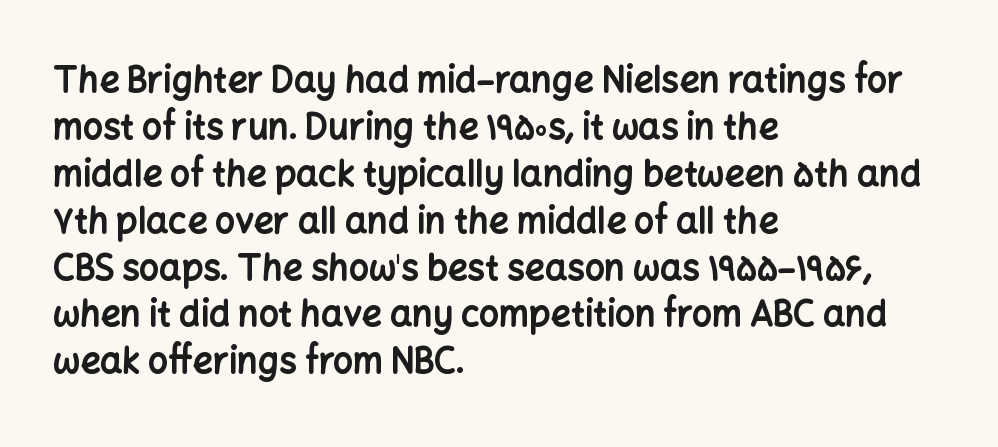
Thick stems and heavy bowls — unmistakably bold. Do the characters align in a grid? No, the font is proportional. Quick note: not italic, upright. Vertically, the passage feels balanced, rows spaced as you'd expect. These lines stack with their left ends in a neat column.
